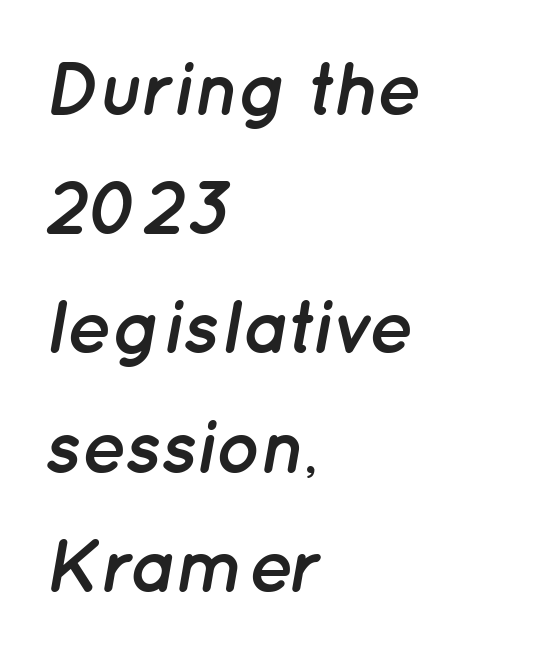
The image shows 75 px semibold type, italic (leaning right); set left-aligned, normal line spacing (1.59x), normal letter spacing, not underlined; low stroke contrast and a medium x-height.
